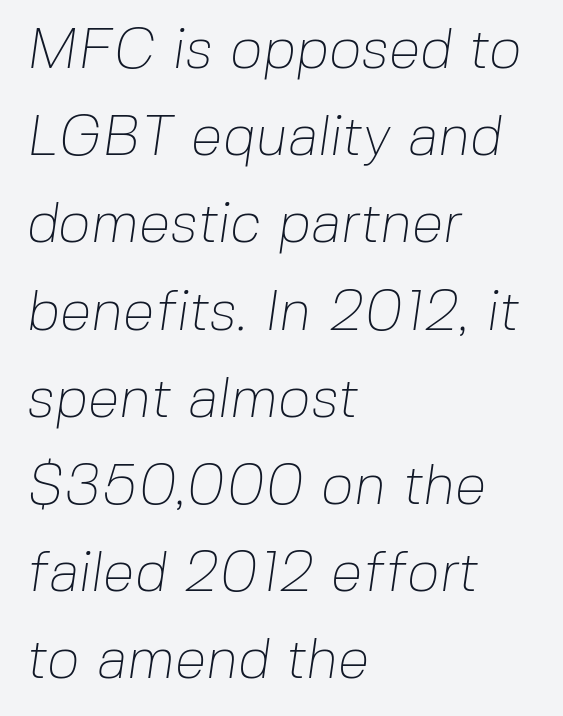
The image shows 57 px thin sans-serif type; set left-aligned, normal line spacing (1.53x), normal letter spacing, not underlined; low stroke contrast and a medium x-height.
